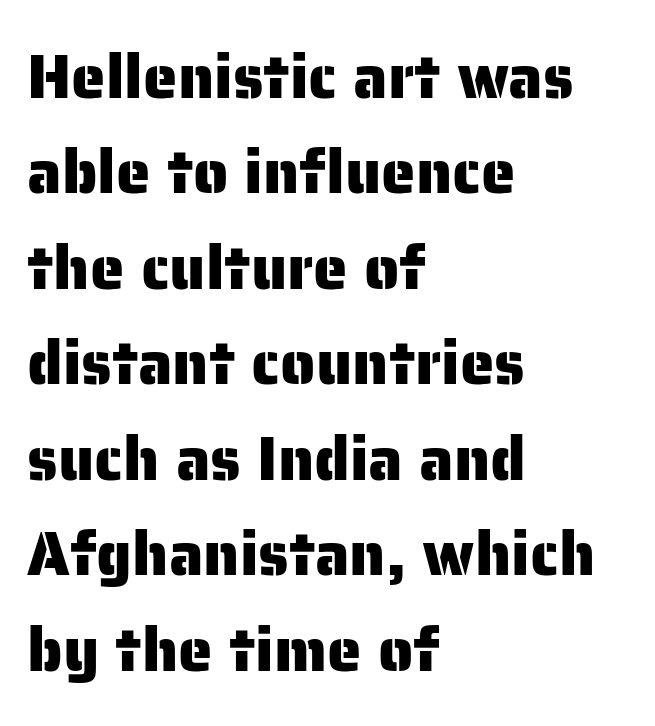
Check the space under the baseline: it is left empty. Each letter keeps its own natural width here, so spacing adapts to shape. The letters carry no serifs — their stems end cleanly without finishing strokes. Glyph-to-glyph distance matches everyday printed text. This block has exactly the height ordinary leading produces. Upright lettering throughout.
